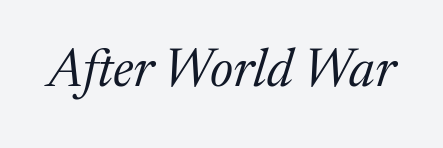
The image shows 53 px regular-weight serif type, italic (leaning right); set normal letter spacing, not underlined; medium stroke contrast and a medium x-height.
